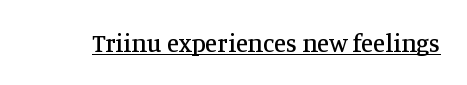
{"italic": "no", "underline": "yes", "letter_spacing": "normal", "letter_spacing_em": 0.0, "glyph_px": 25}
